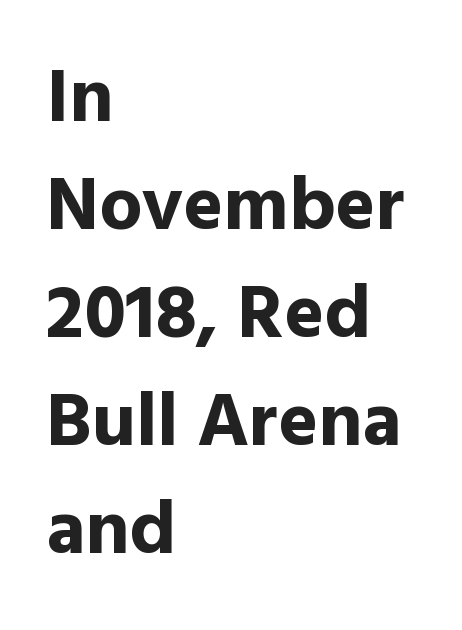
Regular leading. Leftover space on each line is placed entirely after the last word. You can tell it's not italic because the verticals are truly vertical. A typesetter would call this proportional, since set widths differ per character.
